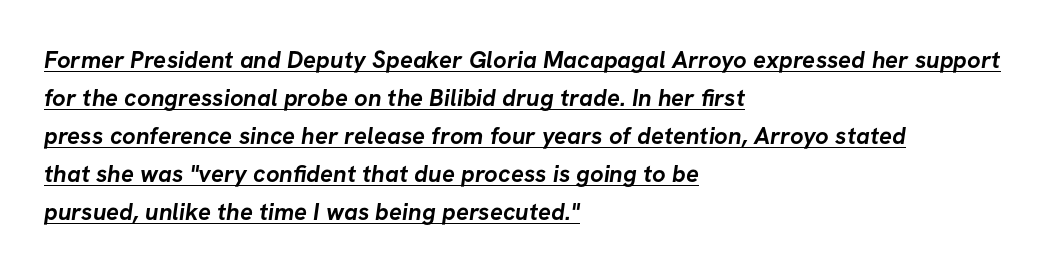
{"bold": "yes", "underline": "yes", "align": "left", "line_spacing": "normal", "line_spacing_ratio": 1.58, "letter_spacing": "normal", "letter_spacing_em": 0.0, "glyph_px": 24}
